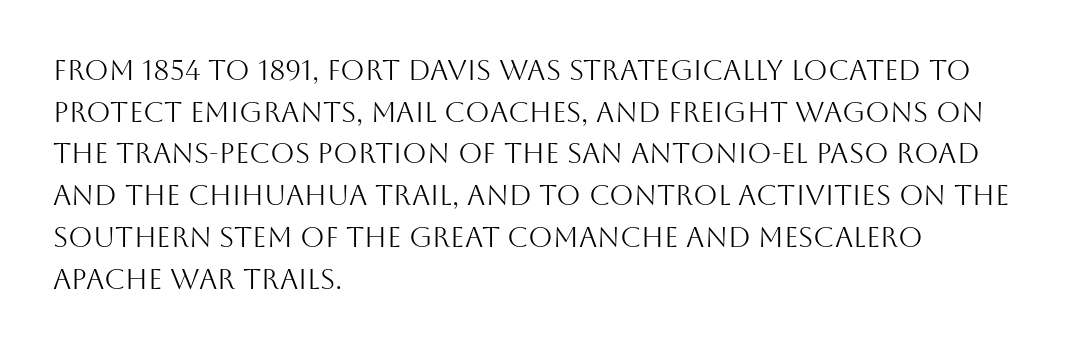
Is the type heavy? It reads as light-to-regular instead. Spacing verdict: proportional, widths tailored to each character. The gap between lines stays unmarked. Casual observation: everything's shoved over to the left. You could call the tracking neutral — neither tight nor loose. Check where the strokes stop: nothing finishes them off — pure sans.
